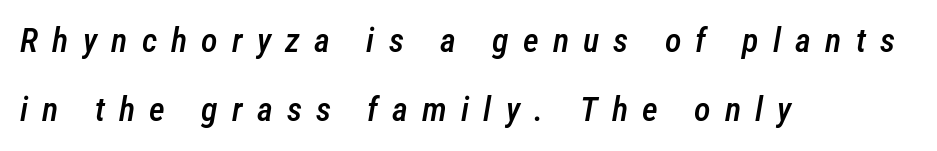
The image shows 34 px semibold, condensed type, italic (leaning right); set left-aligned, loose line spacing (2.04x), unusually wide letter spacing (+0.42 em), not underlined; low stroke contrast and a medium x-height.
